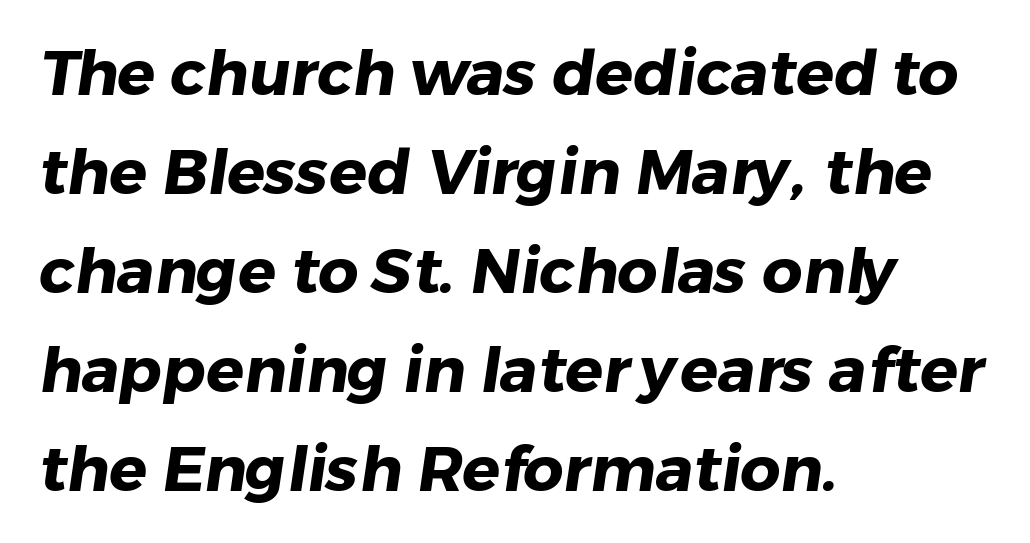
The image shows 63 px heavy sans-serif type; set left-aligned, normal line spacing (1.57x), normal letter spacing, not underlined; low stroke contrast and a medium x-height.
